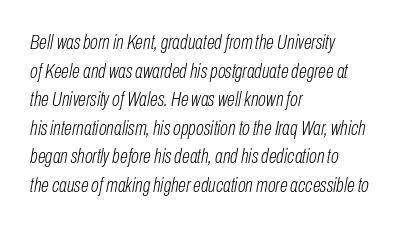
{"italic": "yes", "lean": "right", "slant_degrees": 10, "bold": "no", "underline": "no", "align": "left", "line_spacing": "normal", "line_spacing_ratio": 1.36, "letter_spacing": "normal", "letter_spacing_em": 0.0, "glyph_px": 21}
